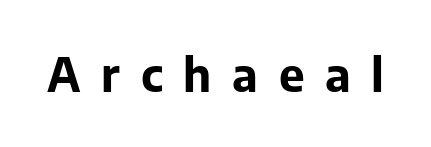
Spacing between characters has been opened up far beyond the box default. Posture: straight, roman, zero tilt. Type without underlining. Notice how thick the strokes are: this is what a full bold looks like. The letters carry no serifs — their stems end cleanly without finishing strokes.
